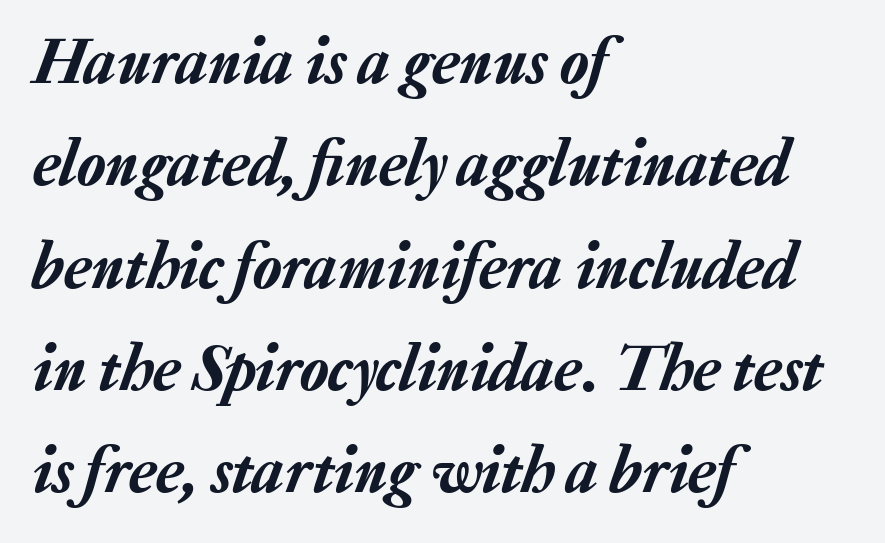
The image shows 66 px text type, italic (leaning right); set left-aligned, normal line spacing (1.55x), normal letter spacing, not underlined; low stroke contrast and a medium x-height.
